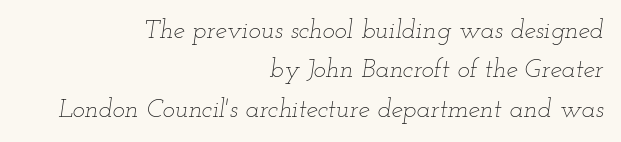
{"italic": "yes", "lean": "right", "slant_degrees": 12, "bold": "no", "underline": "no", "align": "right", "line_spacing": "normal", "line_spacing_ratio": 1.51, "letter_spacing": "normal", "letter_spacing_em": 0.0, "glyph_px": 26}
